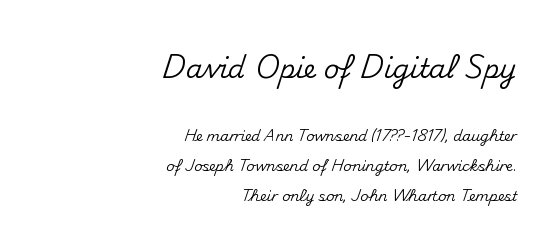
Q: Is the text italic (slanted)? A: Yes.
Q: Is the text underlined? A: No.
Q: How is the paragraph aligned? A: Right-aligned.
Q: Is the spacing between letters normal or unusually wide? A: Normal.
Q: Is the spacing between lines tight, normal or loose? A: Loose.
Q: Which block of text is set in a larger size, the first (top) or the second (bottom)? A: The first (top) one.
